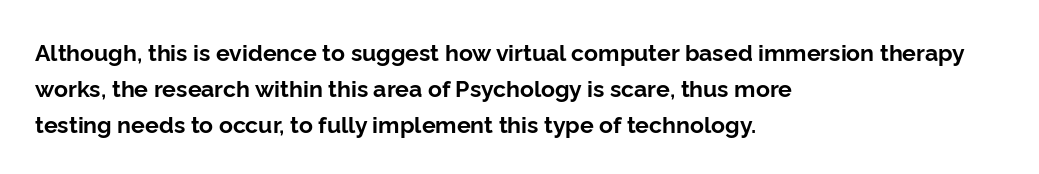
{"italic": "no", "bold": "yes", "underline": "no", "align": "left", "line_spacing": "normal", "line_spacing_ratio": 1.56, "letter_spacing": "normal", "letter_spacing_em": 0.0, "glyph_px": 23}
